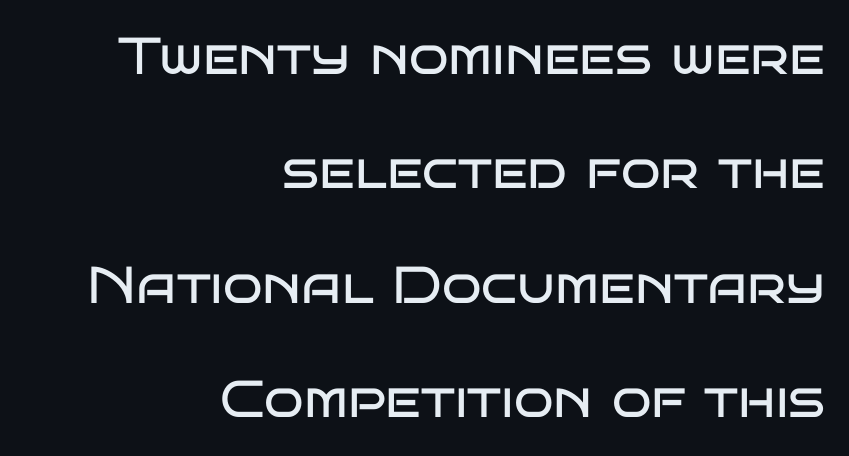
{"serif": "no", "italic": "no", "bold": "no", "weight": "regular", "width": "wide", "stroke_contrast": "low", "x_height": "large", "monospaced": "no", "underline": "no", "align": "right", "line_spacing": "loose", "line_spacing_ratio": 2.2, "letter_spacing": "normal", "letter_spacing_em": 0.0, "glyph_px": 52}
